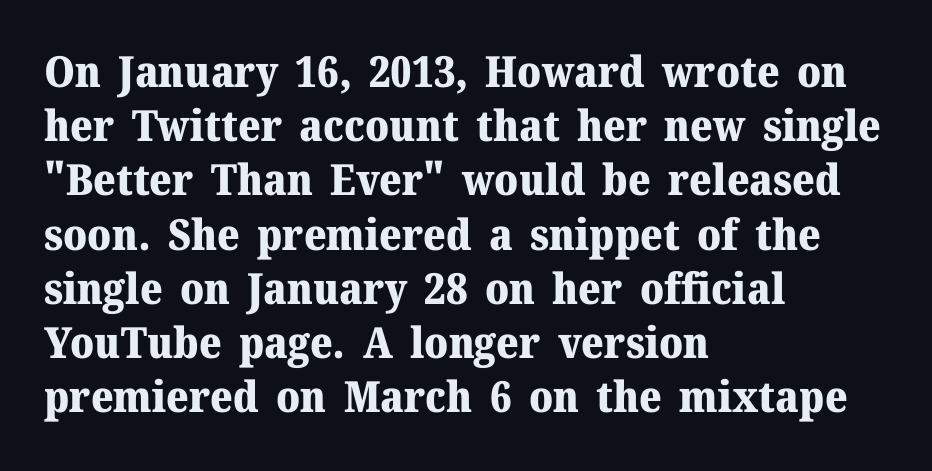
{"serif": "yes", "italic": "no", "bold": "yes", "weight": "heavy", "width": "normal", "stroke_contrast": "medium", "x_height": "medium", "monospaced": "no", "underline": "no", "align": "left", "line_spacing": "normal", "line_spacing_ratio": 1.26, "letter_spacing": "normal", "letter_spacing_em": 0.0, "glyph_px": 43}
